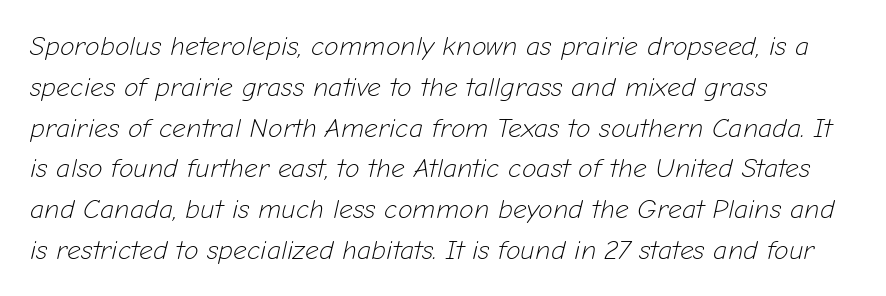
Q: Is the text bold? A: No.
Q: Is the text italic (slanted)? A: Yes, it leans right by about 12 degrees.
Q: Is the text underlined? A: No.
Q: How is the paragraph aligned? A: Left-aligned.
Q: Is the spacing between letters normal or unusually wide? A: Normal.
Q: Is the spacing between lines tight, normal or loose? A: Normal.
